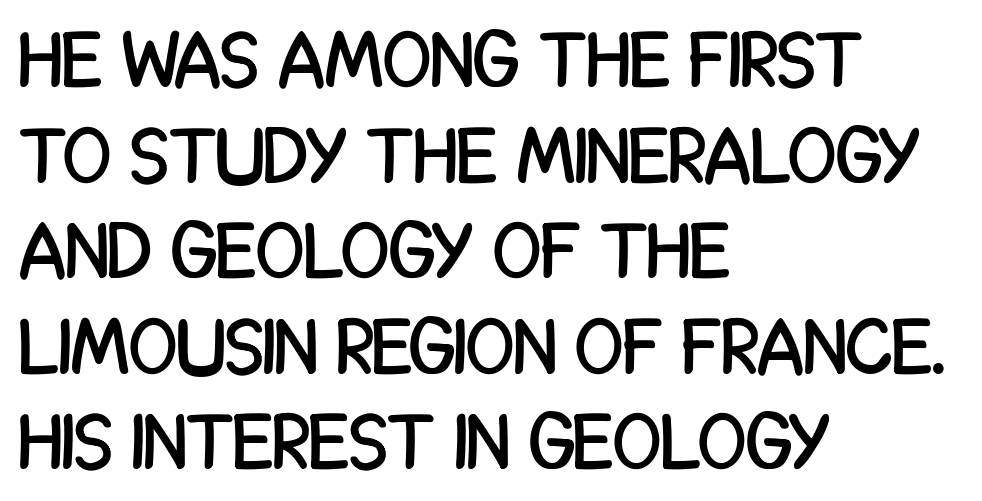
{"serif": "no", "italic": "no", "width": "condensed", "stroke_contrast": "low", "x_height": "large", "monospaced": "no", "underline": "no", "align": "left", "line_spacing_ratio": 1.21, "letter_spacing": "normal", "letter_spacing_em": 0.0, "glyph_px": 79}
